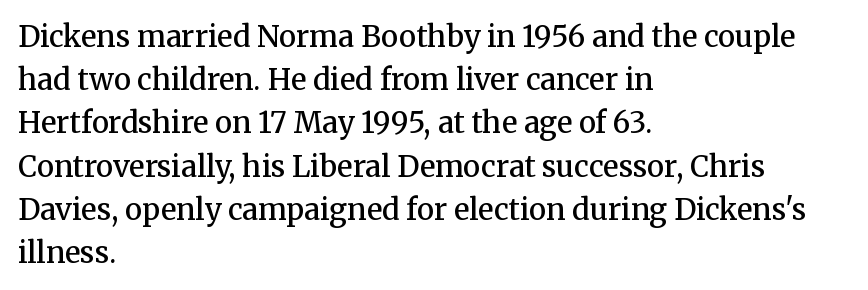
The image shows 29 px semibold serif type, upright; set left-aligned, normal line spacing (1.49x), normal letter spacing, not underlined; medium stroke contrast and a medium x-height.
